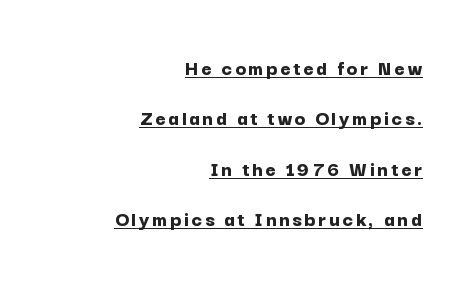
The image shows 22 px bold type, upright; set right-aligned, loose line spacing (2.29x), underlined.
